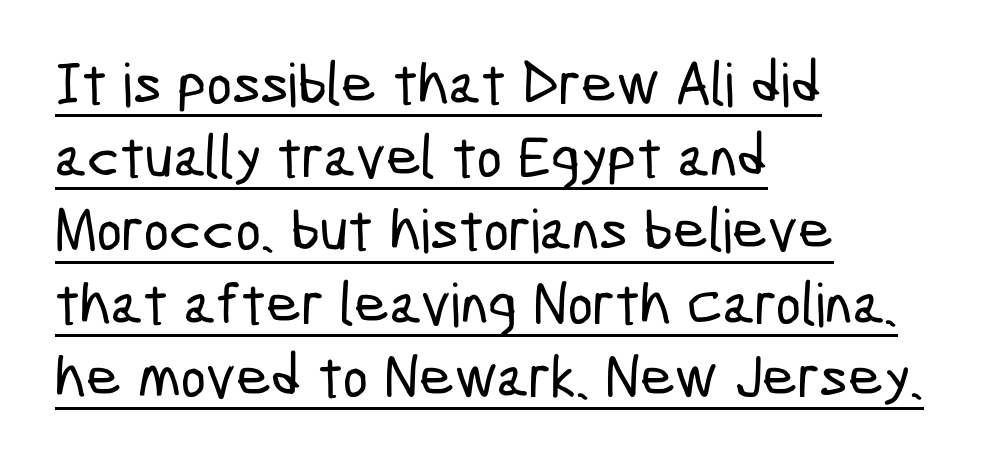
The sample's only ornament is a line tracing under the words. Letter spacing: default. Do the characters align in a grid? No, the font is proportional. You can tell from the bare stems that sans-serif type was used.
